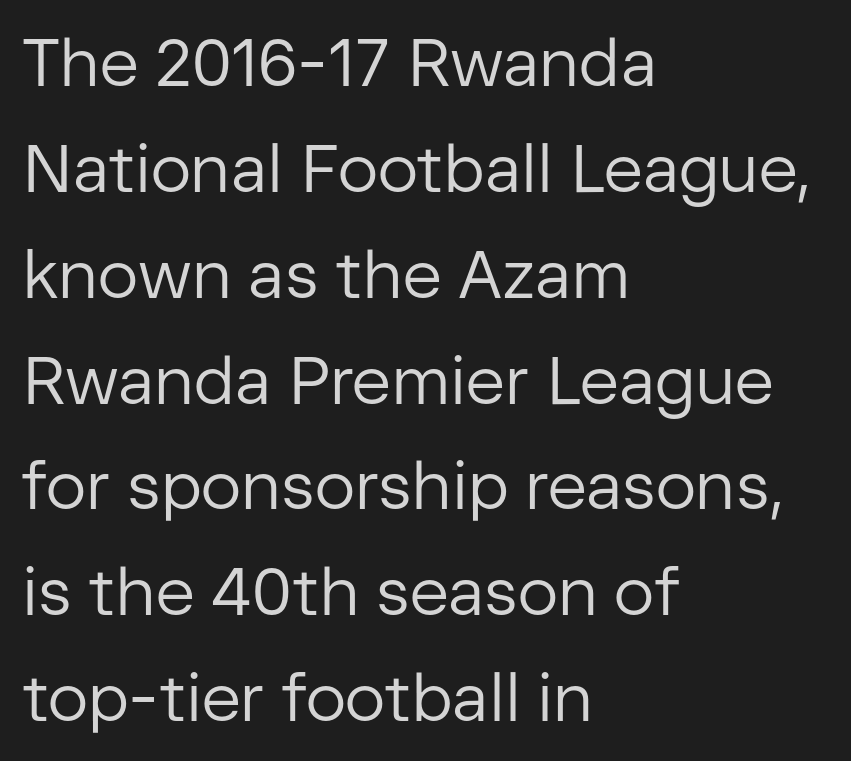
Q: Is the text bold? A: No.
Q: Is the text italic (slanted)? A: No, it is upright.
Q: Is the typeface a serif or a sans-serif typeface? A: Sans-serif.
Q: Is the text underlined? A: No.
Q: How is the paragraph aligned? A: Left-aligned.
Q: Is the spacing between letters normal or unusually wide? A: Normal.
Q: Is the spacing between lines tight, normal or loose? A: Normal.
Q: Width (condensed, normal, or wide)? A: Normal.
Q: Stroke contrast? A: Low.
Q: x-height? A: Medium.
Q: Monospaced? A: No.
